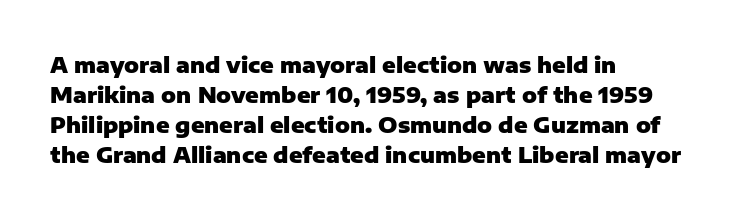
Q: Is the text bold? A: Yes.
Q: Is the text italic (slanted)? A: No, it is upright.
Q: Is the text underlined? A: No.
Q: How is the paragraph aligned? A: Left-aligned.
Q: Is the spacing between letters normal or unusually wide? A: Normal.
Q: Is the spacing between lines tight, normal or loose? A: Normal.
